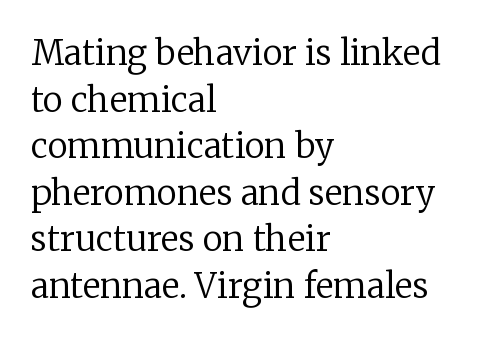
Style check: upright. Is the stroke heavy? The answer is a plain regular-or-lighter. The type is set solid horizontally, with unmodified tracking. Line spacing here is normal. Plain, unruled lines of type.
